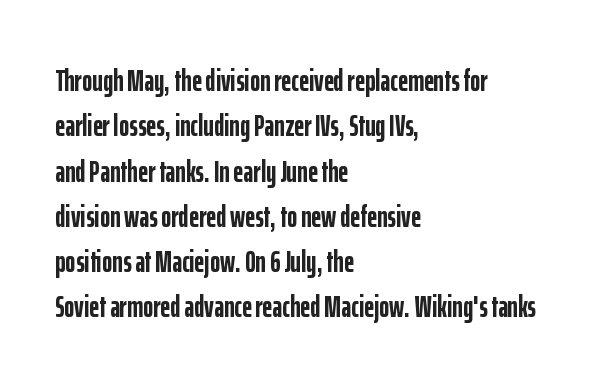
Normally led — the rows are evenly, conventionally spaced. You can tell it's not italic because the verticals are truly vertical. The letters are bold, with thick, heavy strokes. Notice how the passage keeps a crisp vertical edge on the left only. This rendering features lettering with no underline. The text was rendered using a sans face with plain stroke endings.
